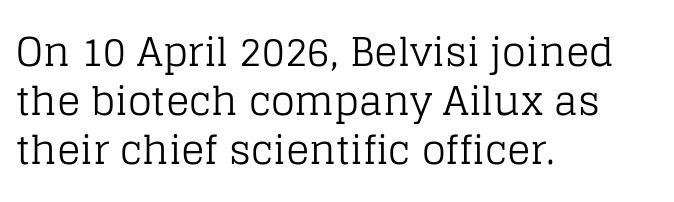
Q: Is the text bold? A: No.
Q: Is the text italic (slanted)? A: No, it is upright.
Q: Is the typeface a serif or a sans-serif typeface? A: Serif.
Q: Is the text underlined? A: No.
Q: How is the paragraph aligned? A: Left-aligned.
Q: Is the spacing between letters normal or unusually wide? A: Normal.
Q: Is the spacing between lines tight, normal or loose? A: Normal.
Q: Width (condensed, normal, or wide)? A: Normal.
Q: Stroke contrast? A: Low.
Q: x-height? A: Large.
Q: Monospaced? A: No.
